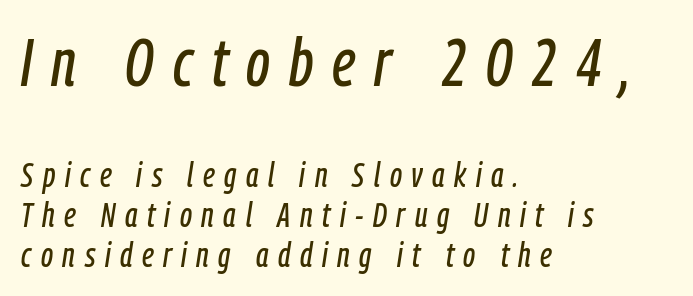
The image shows 67 px condensed type, italic (leaning right); set left-aligned, line spacing 1.18x, unusually wide letter spacing (+0.28 em), not underlined; the first (top) block is 1.97x larger; low stroke contrast and a medium x-height.
